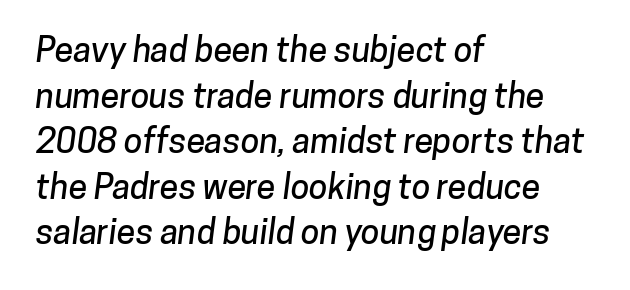
{"serif": "no", "width": "normal", "stroke_contrast": "low", "x_height": "medium", "monospaced": "no", "underline": "no", "align": "left", "line_spacing": "normal", "line_spacing_ratio": 1.34, "letter_spacing": "normal", "letter_spacing_em": 0.0, "glyph_px": 34}
